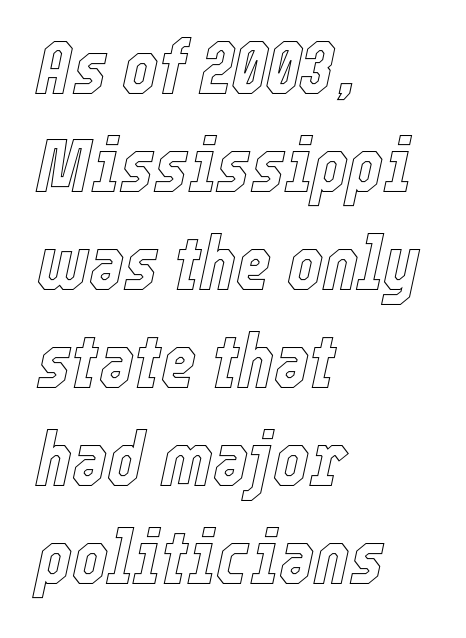
These lines stack with their left ends in a neat column. The lettering tilts uniformly, giving the passage an italic look. This sample keeps an unexceptional amount of space between lines. This sample has the flowing, uneven cadence of proportional lettering. Between one letter and the next there's only the usual sliver of space.
